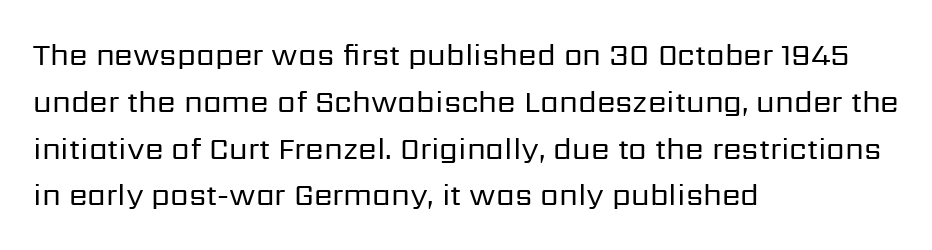
The image shows 30 px regular-weight sans-serif type, upright; set left-aligned, normal line spacing (1.56x), normal letter spacing, not underlined; low stroke contrast and a medium x-height.
